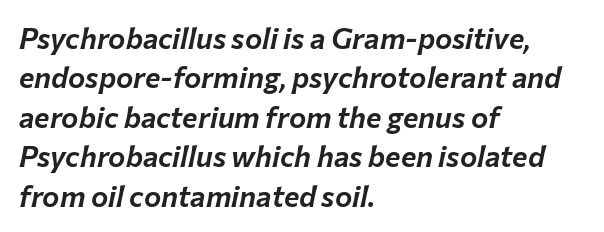
The image shows 29 px text type, italic (leaning right); set left-aligned, normal line spacing (1.36x), normal letter spacing, not underlined; low stroke contrast and a medium x-height.
